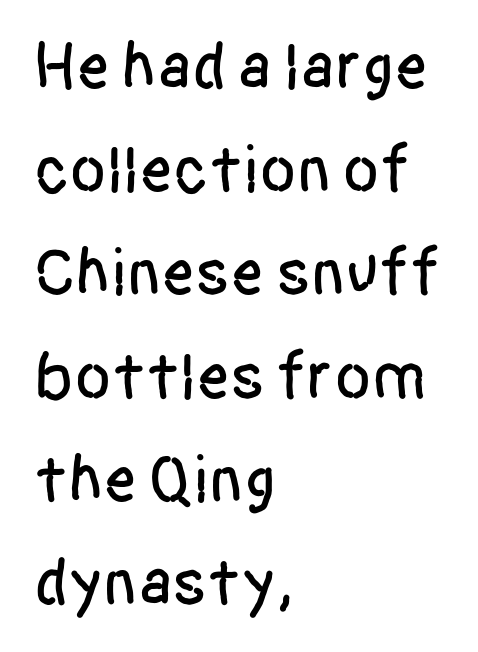
Q: Is the text italic (slanted)? A: No, it is upright.
Q: Is the typeface a serif or a sans-serif typeface? A: Sans-serif.
Q: Is the text underlined? A: No.
Q: How is the paragraph aligned? A: Left-aligned.
Q: Is the spacing between letters normal or unusually wide? A: Normal.
Q: Is the spacing between lines tight, normal or loose? A: Normal.
Q: Width (condensed, normal, or wide)? A: Condensed.
Q: Stroke contrast? A: Low.
Q: x-height? A: Large.
Q: Monospaced? A: No.
